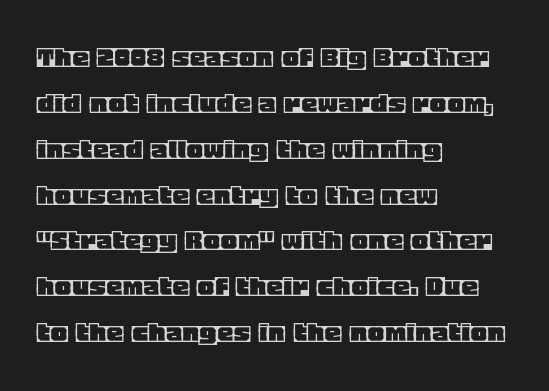
Which margin do the lines hug? The left one — the right edge is uneven. Reading down the column, the eye jumps a familiar distance to each next line. The specimen reads as upright at a glance. The letters sit at their default tracking, neither squeezed nor spread. The space beneath each line is pristine and unruled. The face used here is proportionally spaced, like ordinary book or web type.
